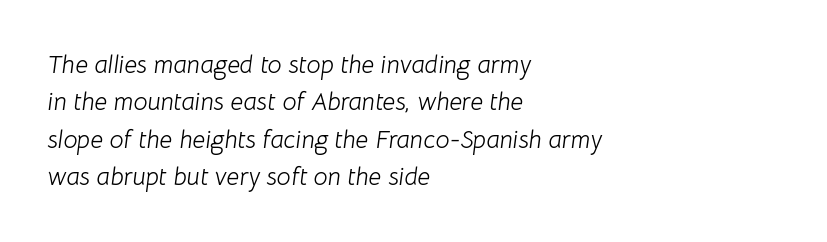
The image shows 25 px text type, italic (leaning right); set left-aligned, normal line spacing (1.5x), normal letter spacing, not underlined.
